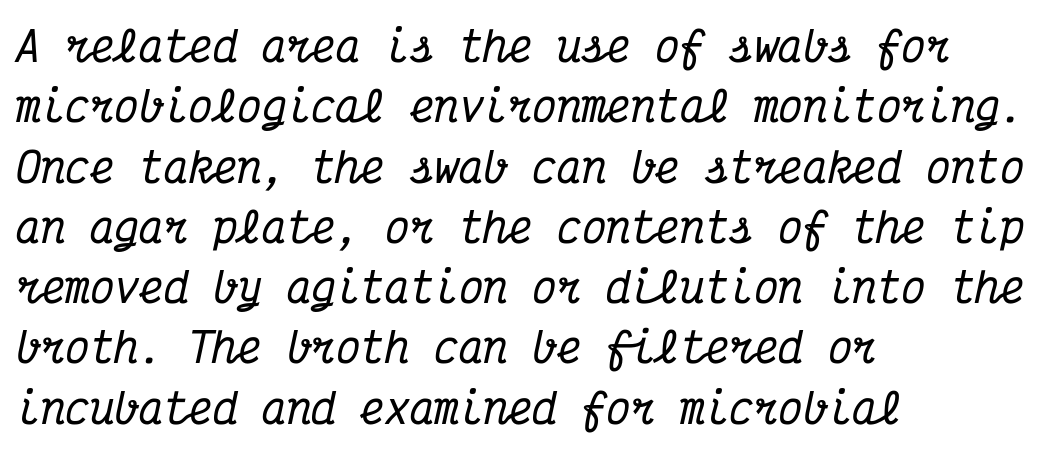
{"serif": "yes", "italic": "yes", "lean": "right", "slant_degrees": 12, "width": "condensed", "stroke_contrast": "medium", "x_height": "medium", "monospaced": "yes", "underline": "no", "align": "left", "line_spacing": "normal", "line_spacing_ratio": 1.47, "letter_spacing": "normal", "letter_spacing_em": 0.0, "glyph_px": 41}
